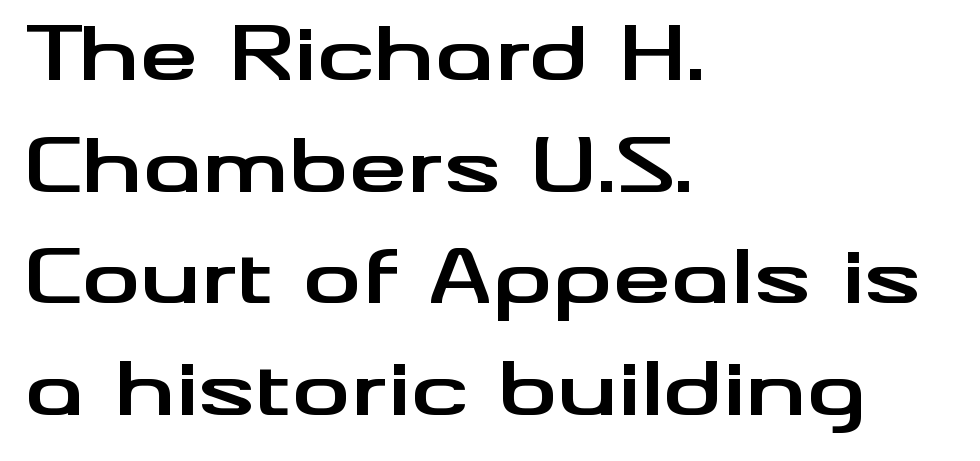
Q: Is the text bold? A: Yes.
Q: Is the text italic (slanted)? A: No, it is upright.
Q: Is the typeface a serif or a sans-serif typeface? A: Sans-serif.
Q: Is the text underlined? A: No.
Q: How is the paragraph aligned? A: Left-aligned.
Q: Is the spacing between letters normal or unusually wide? A: Normal.
Q: Is the spacing between lines tight, normal or loose? A: Normal.
Q: Width (condensed, normal, or wide)? A: Wide.
Q: Stroke contrast? A: Medium.
Q: x-height? A: Small.
Q: Monospaced? A: No.
